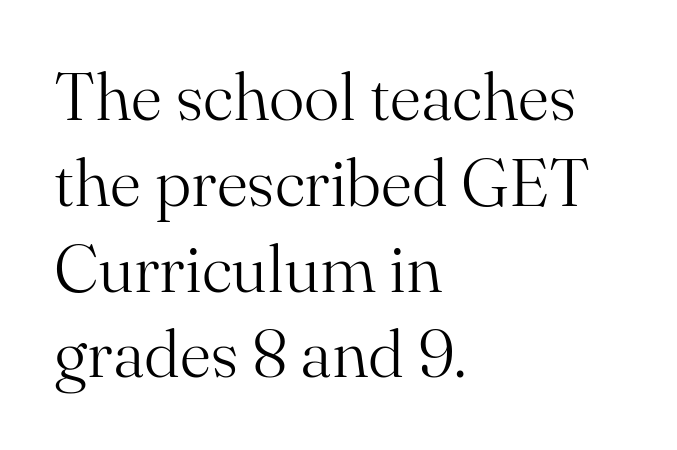
Characters remain perfectly vertical along every line. Reading down the block, your eye returns to a fixed left position each line. The typesetting does not lean heavy: it is not bold. This rendering leaves character spacing at its baseline value. Horizontal bands of white between lines are of average thickness.
